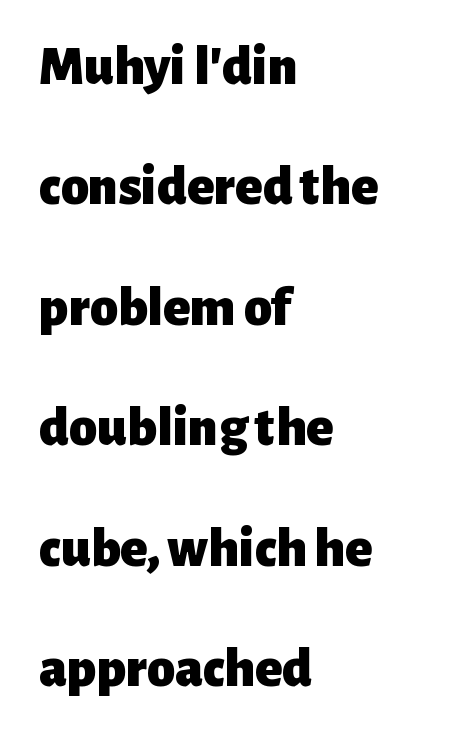
{"serif": "no", "italic": "no", "bold": "yes", "weight": "heavy", "width": "normal", "stroke_contrast": "low", "x_height": "medium", "monospaced": "no", "underline": "no", "align": "left", "line_spacing": "loose", "line_spacing_ratio": 2.15, "letter_spacing": "normal", "letter_spacing_em": 0.0, "glyph_px": 56}
